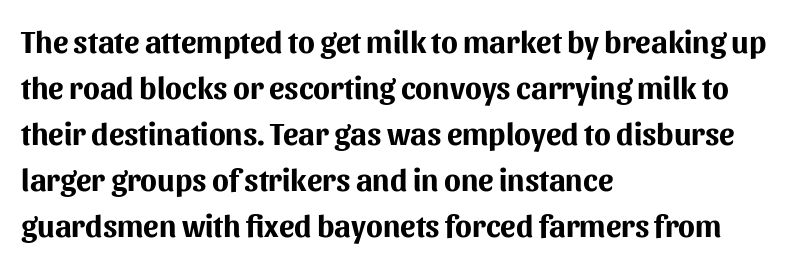
The area under the type is left untouched. Every row of glyphs begins at an identical x-position on the left. The passage shown is emphatically bold. Compared with typical body copy, the letter spacing here is the same.
